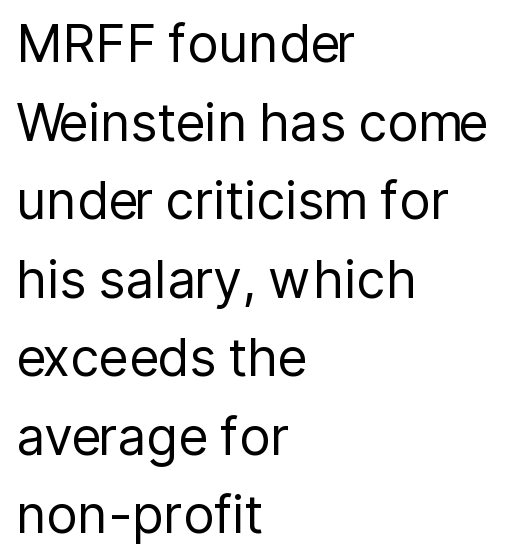
{"serif": "no", "italic": "no", "bold": "no", "weight": "regular", "width": "normal", "stroke_contrast": "low", "x_height": "medium", "monospaced": "no", "underline": "no", "align": "left", "line_spacing": "normal", "line_spacing_ratio": 1.51, "letter_spacing": "normal", "letter_spacing_em": 0.0, "glyph_px": 52}
